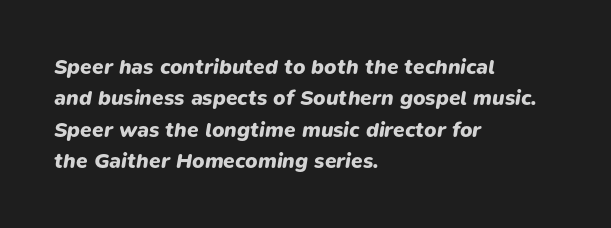
Emphasis by weight is at full strength: bold. Descender tails drop into unmarked territory. Glyph-to-glyph distance matches everyday printed text. Is the block centered? No — it sits flush against the left margin.
